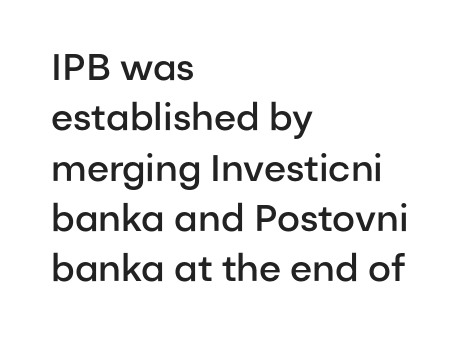
If you drew a ruler down the left edge, every line would touch it. Stems and bowls a touch heavier than normal — semibold. If you drew a line through each stem, it would be perfectly vertical. The letterforms sit shoulder to shoulder at normal distance. Normally led — the rows are evenly, conventionally spaced. The typeface chosen for these lines omits serifs.
